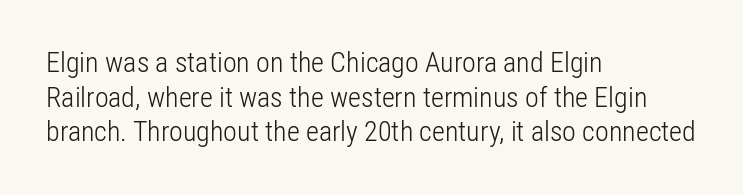
{"serif": "no", "italic": "no", "bold": "no", "weight": "light", "width": "condensed", "stroke_contrast": "low", "x_height": "medium", "monospaced": "no", "underline": "no", "align": "left", "line_spacing_ratio": 1.24, "letter_spacing": "normal", "letter_spacing_em": 0.0, "glyph_px": 28}
